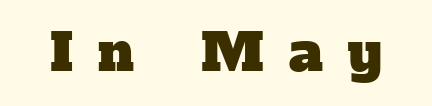
The image shows 52 px serif type; set unusually wide letter spacing (+0.49 em), not underlined; low stroke contrast and a medium x-height.
